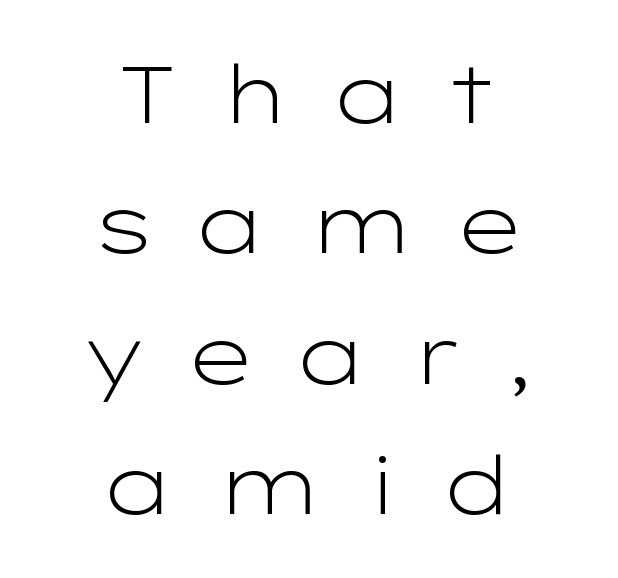
The image shows 80 px light, wide sans-serif type, upright; set centered, normal line spacing (1.63x), unusually wide letter spacing (+0.46 em), not underlined; low stroke contrast and a medium x-height.
